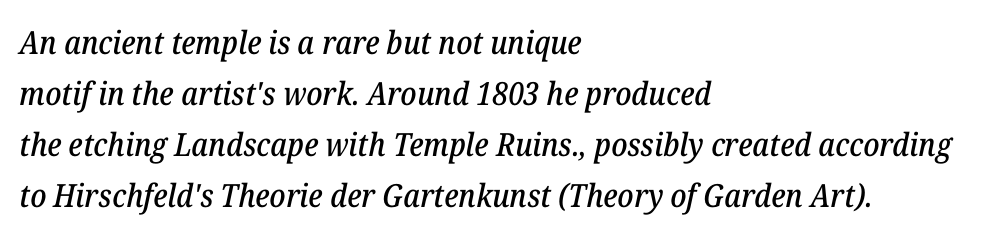
The face used here is seriffed, in the tradition of book romans. Character widths vary here, with narrow letters taking less room than wide ones. The lettering tilts uniformly, giving the passage an italic look. The foot of each line stays bare and open. The line-height multiplier appears to be the usual default. Line beginnings align vertically; line endings do not.
